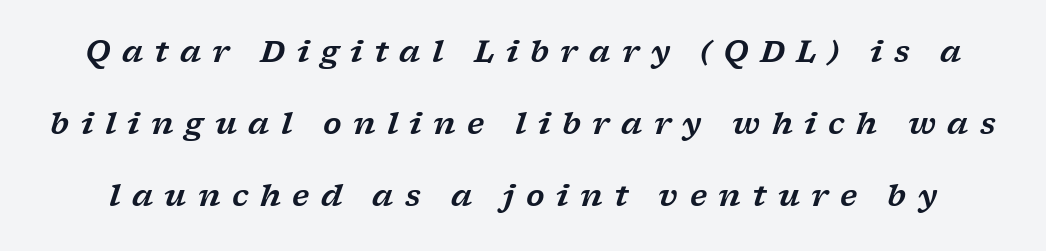
{"serif": "yes", "italic": "yes", "lean": "right", "slant_degrees": 17, "width": "wide", "stroke_contrast": "low", "x_height": "medium", "monospaced": "no", "underline": "no", "line_spacing": "loose", "line_spacing_ratio": 2.4, "letter_spacing": "wide", "letter_spacing_em": 0.38, "glyph_px": 30}
